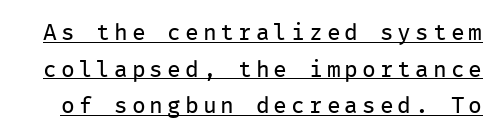
Decoration check: the copy is underlined. No extra ink here — the face is not bold. Ascenders rise straight up at ninety degrees. Regular leading.
